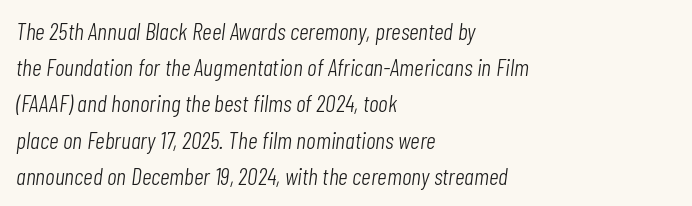
The lettering tilts uniformly, giving the passage an italic look. The setting favours the left margin, as ordinary paragraphs usually do. Has an underline been added? It has not. The passage shown is not bold in any degree.
